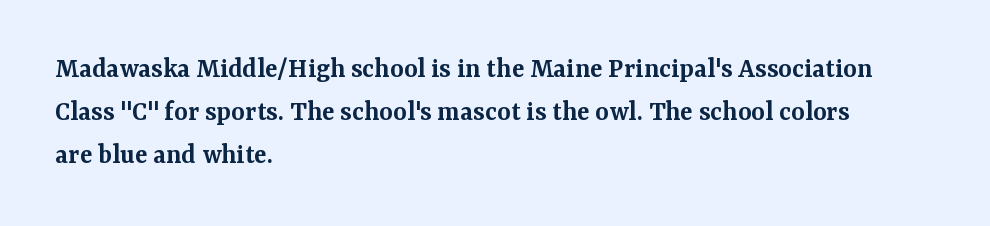
The letters sit at their default tracking, neither squeezed nor spread. The specimen reads as upright at a glance. Typographically, this falls in the serif category. In terms of weight, the rendering is demibold, just under bold.
